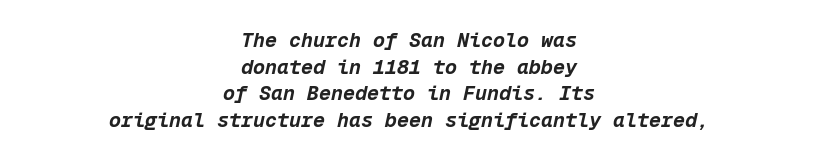
Q: Is the text bold? A: Yes.
Q: Is the text italic (slanted)? A: Yes, it leans right by about 12 degrees.
Q: Is the text underlined? A: No.
Q: How is the paragraph aligned? A: Centered.
Q: Is the spacing between letters normal or unusually wide? A: Normal.
Q: Is the spacing between lines tight, normal or loose? A: Normal.
